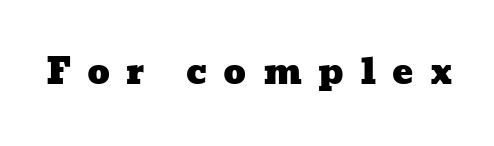
{"width": "wide", "stroke_contrast": "low", "x_height": "medium", "monospaced": "no", "underline": "no", "letter_spacing": "wide", "letter_spacing_em": 0.46, "glyph_px": 35}
